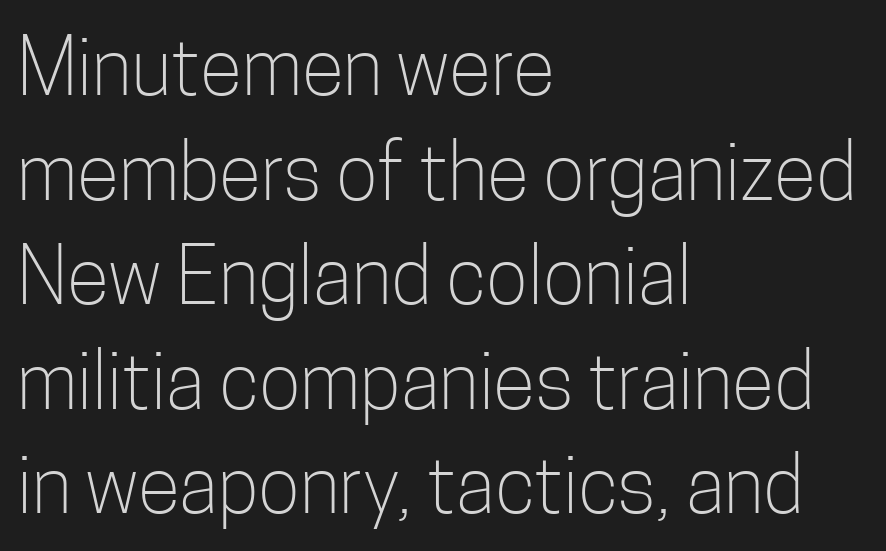
Q: Is the text bold? A: No.
Q: Is the text italic (slanted)? A: No, it is upright.
Q: Is the typeface a serif or a sans-serif typeface? A: Sans-serif.
Q: Is the text underlined? A: No.
Q: How is the paragraph aligned? A: Left-aligned.
Q: Is the spacing between letters normal or unusually wide? A: Normal.
Q: Is the spacing between lines tight, normal or loose? A: Normal.
Q: Width (condensed, normal, or wide)? A: Condensed.
Q: Stroke contrast? A: Low.
Q: x-height? A: Medium.
Q: Monospaced? A: No.
